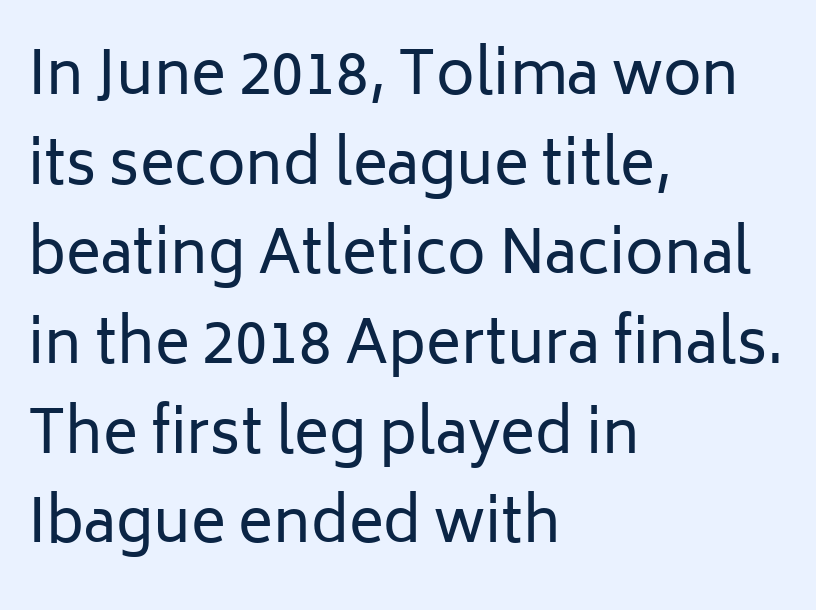
Q: Is the text bold? A: No.
Q: Is the text italic (slanted)? A: No, it is upright.
Q: Is the typeface a serif or a sans-serif typeface? A: Sans-serif.
Q: Is the text underlined? A: No.
Q: How is the paragraph aligned? A: Left-aligned.
Q: Is the spacing between letters normal or unusually wide? A: Normal.
Q: Is the spacing between lines tight, normal or loose? A: Normal.
Q: Width (condensed, normal, or wide)? A: Normal.
Q: Stroke contrast? A: Low.
Q: x-height? A: Medium.
Q: Monospaced? A: No.
